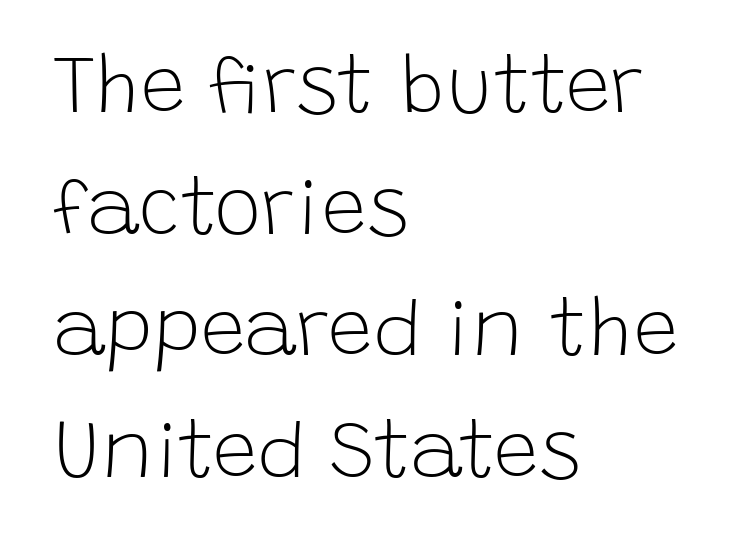
{"serif": "no", "italic": "no", "bold": "no", "weight": "light", "width": "normal", "stroke_contrast": "low", "x_height": "large", "monospaced": "no", "underline": "no", "align": "left", "line_spacing": "normal", "line_spacing_ratio": 1.52, "letter_spacing": "normal", "letter_spacing_em": 0.0, "glyph_px": 80}
